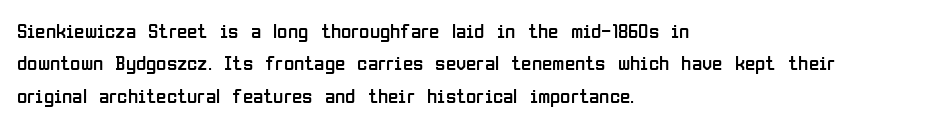
Q: Is the text bold? A: No.
Q: Is the text italic (slanted)? A: No, it is upright.
Q: Is the text underlined? A: No.
Q: How is the paragraph aligned? A: Left-aligned.
Q: Is the spacing between letters normal or unusually wide? A: Normal.
Q: Is the spacing between lines tight, normal or loose? A: Normal.
